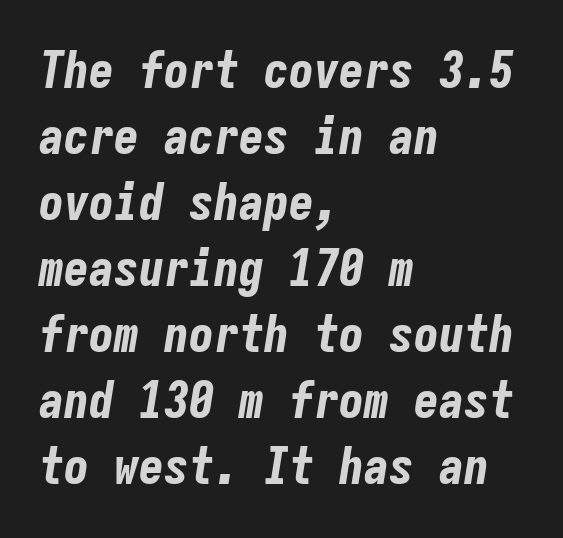
{"italic": "yes", "lean": "right", "slant_degrees": 9, "bold": "yes", "weight": "bold", "width": "condensed", "stroke_contrast": "low", "x_height": "medium", "monospaced": "yes", "underline": "no", "align": "left", "line_spacing": "normal", "line_spacing_ratio": 1.32, "letter_spacing": "normal", "letter_spacing_em": 0.0, "glyph_px": 50}
